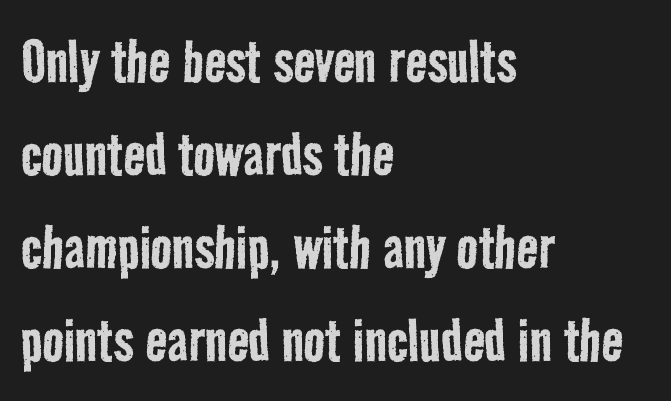
Q: Is the text bold? A: No.
Q: Is the typeface a serif or a sans-serif typeface? A: Sans-serif.
Q: Is the text underlined? A: No.
Q: How is the paragraph aligned? A: Left-aligned.
Q: Is the spacing between letters normal or unusually wide? A: Normal.
Q: Is the spacing between lines tight, normal or loose? A: Normal.
Q: Width (condensed, normal, or wide)? A: Condensed.
Q: Stroke contrast? A: Low.
Q: x-height? A: Medium.
Q: Monospaced? A: No.
